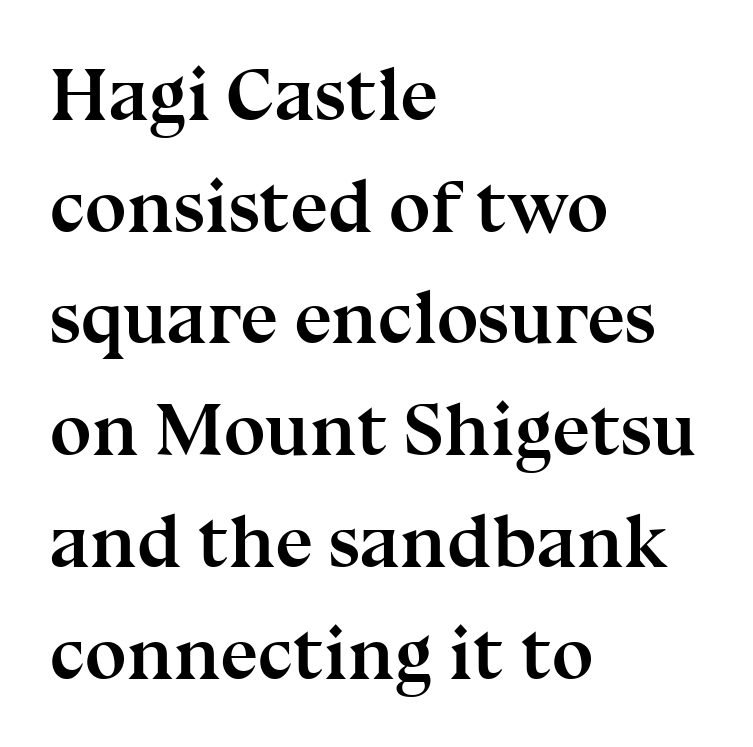
Q: Is the text bold? A: Yes.
Q: Is the text italic (slanted)? A: No, it is upright.
Q: Is the typeface a serif or a sans-serif typeface? A: Serif.
Q: Is the text underlined? A: No.
Q: How is the paragraph aligned? A: Left-aligned.
Q: Is the spacing between letters normal or unusually wide? A: Normal.
Q: Is the spacing between lines tight, normal or loose? A: Normal.
Q: Width (condensed, normal, or wide)? A: Normal.
Q: Stroke contrast? A: Medium.
Q: x-height? A: Medium.
Q: Monospaced? A: No.
